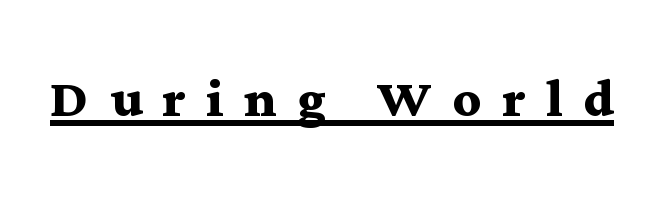
Tall strokes in this sample are plumb rather than angled. On the weight axis this lands at bold, roughly 700. These lines are rendered in a variable-pitch font. Students, note that the glyphs here are deliberately spaced far apart.
